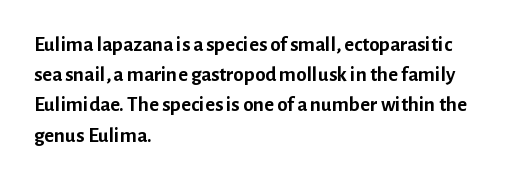
The image shows 21 px bold type, upright; set left-aligned, normal line spacing (1.44x), normal letter spacing, not underlined.
